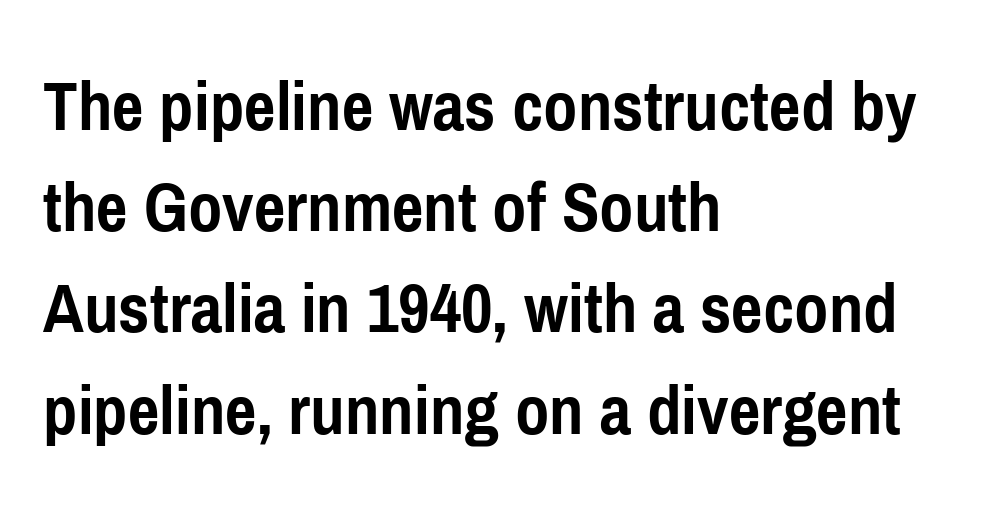
Q: Is the text bold? A: Yes.
Q: Is the text italic (slanted)? A: No, it is upright.
Q: Is the typeface a serif or a sans-serif typeface? A: Sans-serif.
Q: Is the text underlined? A: No.
Q: How is the paragraph aligned? A: Left-aligned.
Q: Is the spacing between letters normal or unusually wide? A: Normal.
Q: Is the spacing between lines tight, normal or loose? A: Normal.
Q: Width (condensed, normal, or wide)? A: Condensed.
Q: Stroke contrast? A: Low.
Q: x-height? A: Medium.
Q: Monospaced? A: No.
